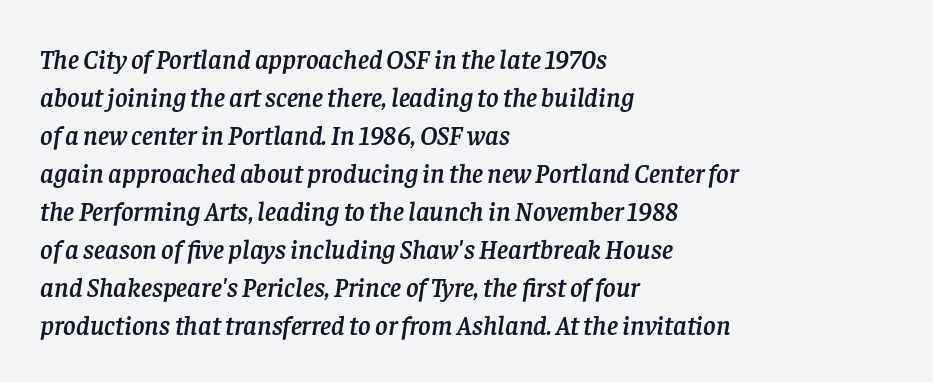
Does the leading feel generous? No, just average. Is the letter spacing exaggerated? No — it looks like the ordinary default. Slanted lettering throughout. The gap between lines stays unmarked. Layout note: lines flush left.
